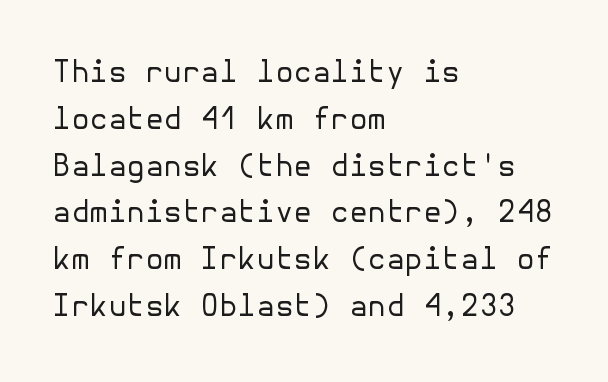
{"serif": "no", "italic": "no", "bold": "no", "weight": "regular", "width": "normal", "stroke_contrast": "low", "x_height": "medium", "underline": "no", "align": "left", "line_spacing": "normal", "line_spacing_ratio": 1.56, "letter_spacing": "normal", "letter_spacing_em": 0.0, "glyph_px": 30}
